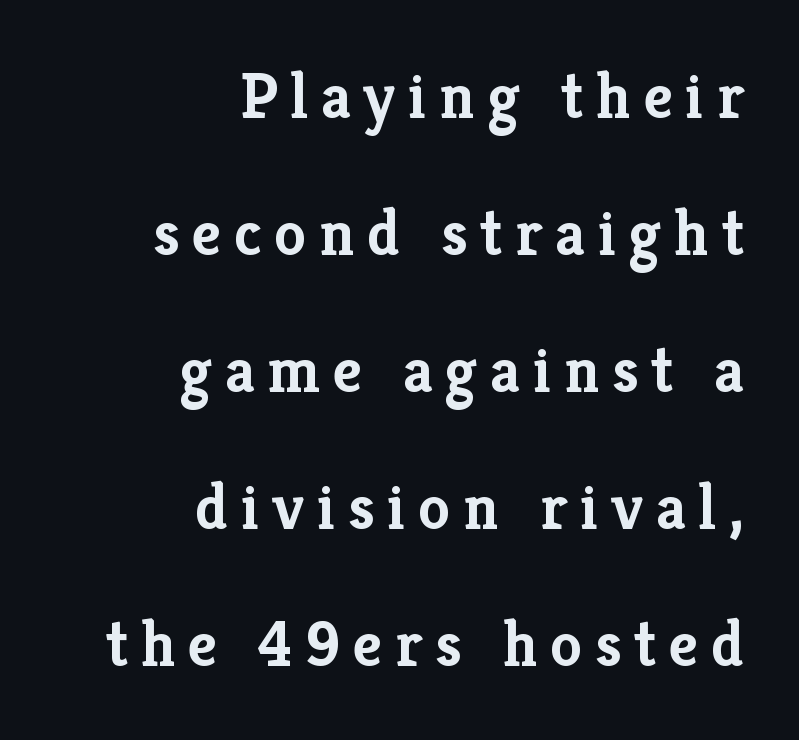
{"serif": "yes", "italic": "no", "bold": "yes", "weight": "semibold", "width": "normal", "stroke_contrast": "low", "x_height": "medium", "monospaced": "no", "underline": "no", "align": "right", "line_spacing": "loose", "line_spacing_ratio": 2.14, "letter_spacing": "wide", "letter_spacing_em": 0.2, "glyph_px": 64}
